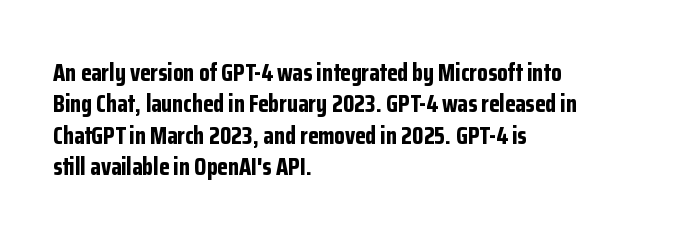
Q: Is the text bold? A: Yes.
Q: Is the text italic (slanted)? A: No, it is upright.
Q: Is the text underlined? A: No.
Q: How is the paragraph aligned? A: Left-aligned.
Q: Is the spacing between letters normal or unusually wide? A: Normal.
Q: Is the spacing between lines tight, normal or loose? A: Normal.
